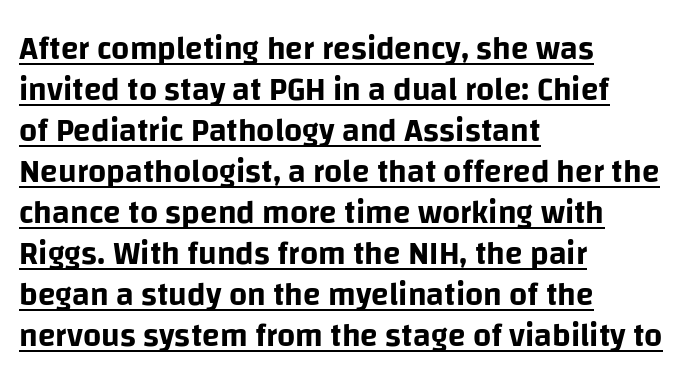
Q: Is the text italic (slanted)? A: No, it is upright.
Q: Is the typeface a serif or a sans-serif typeface? A: Sans-serif.
Q: Is the text underlined? A: Yes.
Q: How is the paragraph aligned? A: Left-aligned.
Q: Is the spacing between letters normal or unusually wide? A: Normal.
Q: Is the spacing between lines tight, normal or loose? A: Normal.
Q: Width (condensed, normal, or wide)? A: Normal.
Q: Stroke contrast? A: Low.
Q: x-height? A: Large.
Q: Monospaced? A: No.
